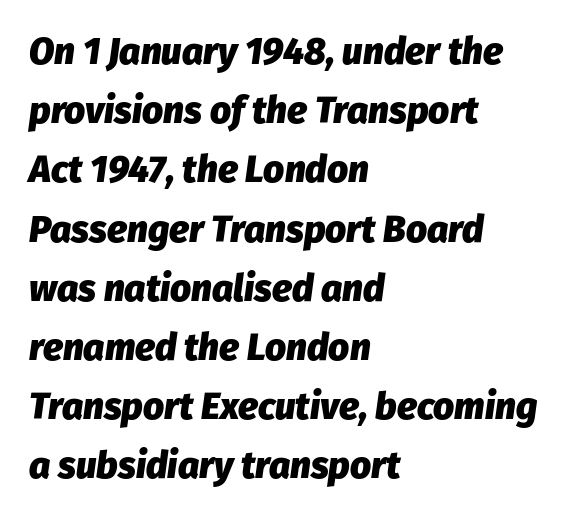
Caption: multi-line text, flush left, ragged right. The font's italic variant was chosen for this text. This rendering features lettering with no underline. Rows of type keep a routine distance in the vertical direction.
